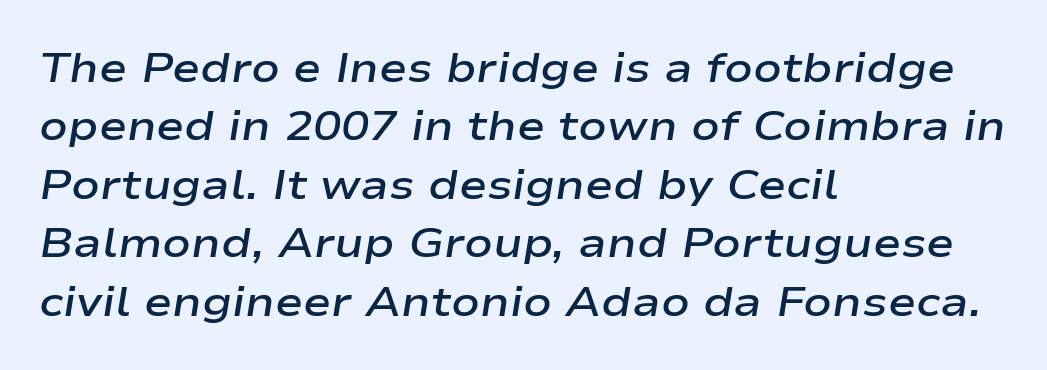
The image shows 42 px semibold, wide type, italic (leaning right); set left-aligned, normal line spacing (1.39x), normal letter spacing, not underlined; low stroke contrast and a medium x-height.
